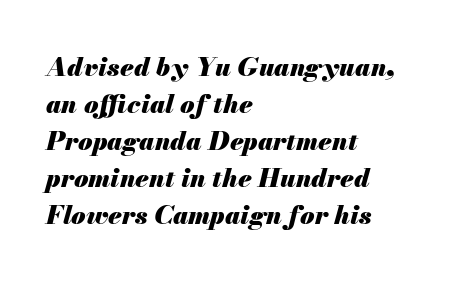
The image shows 26 px bold type, italic (leaning right); set left-aligned, normal line spacing (1.42x), normal letter spacing, not underlined.
